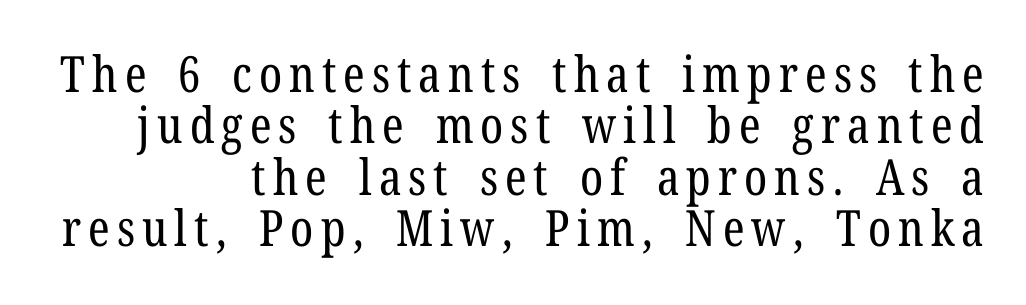
Proportional: the letters do not fall into vertical columns. If you drew a line through each stem, it would be perfectly vertical. Letters have the restrained weight of plain body copy at most. Is the block centered? No — it sits flush against the right margin.
